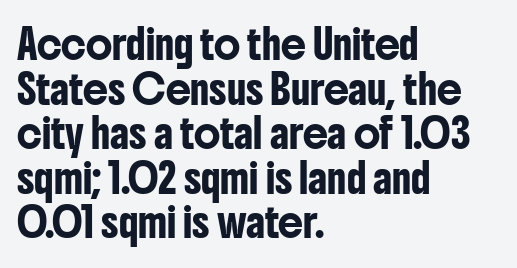
Q: Is the text italic (slanted)? A: No, it is upright.
Q: Is the typeface a serif or a sans-serif typeface? A: Sans-serif.
Q: Is the text underlined? A: No.
Q: How is the paragraph aligned? A: Left-aligned.
Q: Is the spacing between letters normal or unusually wide? A: Normal.
Q: Is the spacing between lines tight, normal or loose? A: Normal.
Q: Width (condensed, normal, or wide)? A: Condensed.
Q: Stroke contrast? A: Low.
Q: x-height? A: Medium.
Q: Monospaced? A: No.
